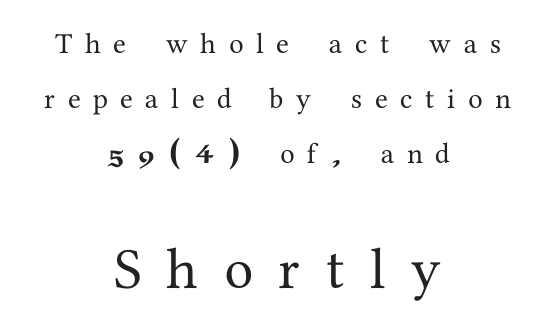
Q: Is the text italic (slanted)? A: No, it is upright.
Q: Is the typeface a serif or a sans-serif typeface? A: Serif.
Q: Is the text underlined? A: No.
Q: How is the paragraph aligned? A: Centered.
Q: Is the spacing between letters normal or unusually wide? A: Unusually wide.
Q: Is the spacing between lines tight, normal or loose? A: Loose.
Q: Which block of text is set in a larger size, the first (top) or the second (bottom)? A: The second (bottom) one.
Q: Width (condensed, normal, or wide)? A: Normal.
Q: Stroke contrast? A: Medium.
Q: x-height? A: Medium.
Q: Monospaced? A: No.
